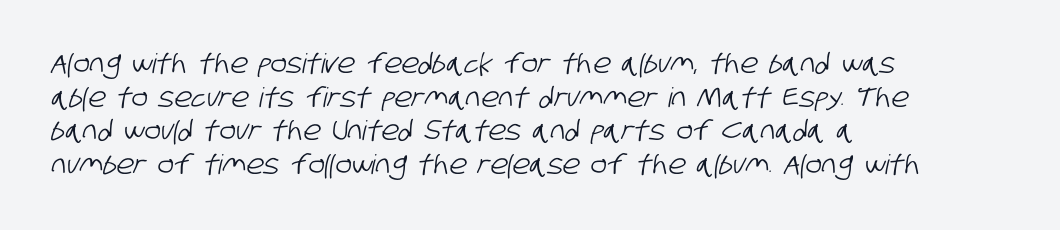
The image shows 27 px text type; set left-aligned, normal line spacing (1.25x), normal letter spacing, not underlined.
